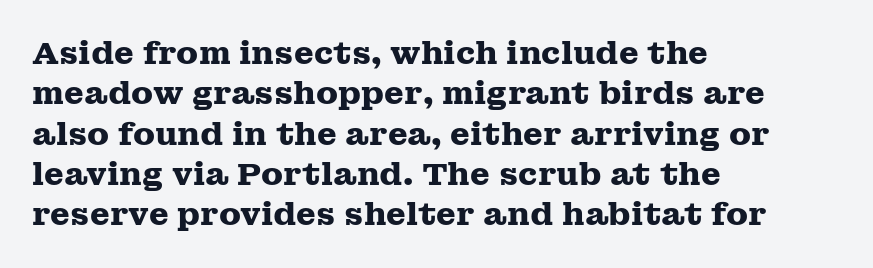
Q: Is the text bold? A: Yes.
Q: Is the text italic (slanted)? A: No, it is upright.
Q: Is the typeface a serif or a sans-serif typeface? A: Serif.
Q: Is the text underlined? A: No.
Q: How is the paragraph aligned? A: Left-aligned.
Q: Is the spacing between letters normal or unusually wide? A: Normal.
Q: Is the spacing between lines tight, normal or loose? A: Normal.
Q: Width (condensed, normal, or wide)? A: Wide.
Q: Stroke contrast? A: Medium.
Q: x-height? A: Medium.
Q: Monospaced? A: No.
